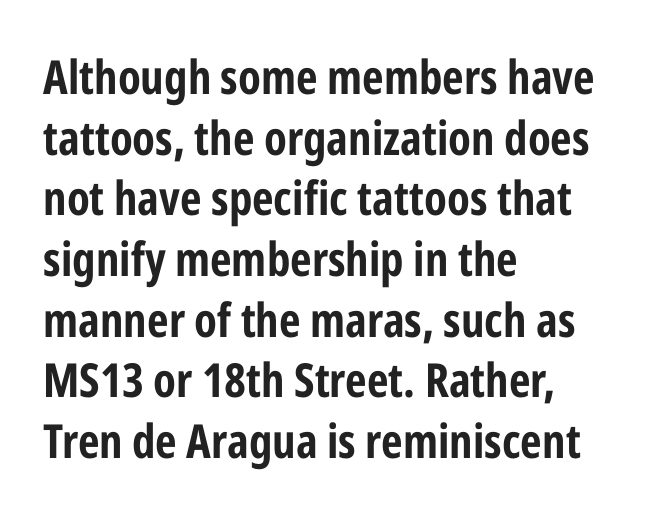
Q: Is the text bold? A: Yes.
Q: Is the text italic (slanted)? A: No, it is upright.
Q: Is the typeface a serif or a sans-serif typeface? A: Sans-serif.
Q: Is the text underlined? A: No.
Q: How is the paragraph aligned? A: Left-aligned.
Q: Is the spacing between letters normal or unusually wide? A: Normal.
Q: Is the spacing between lines tight, normal or loose? A: Normal.
Q: Width (condensed, normal, or wide)? A: Condensed.
Q: Stroke contrast? A: Low.
Q: x-height? A: Medium.
Q: Monospaced? A: No.
